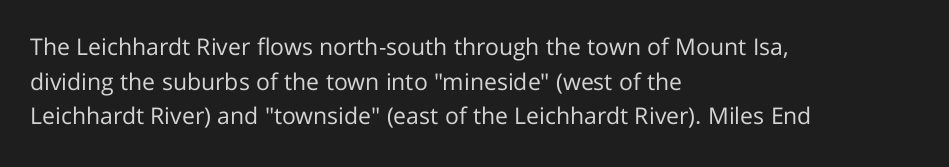
Q: Is the text bold? A: No.
Q: Is the text italic (slanted)? A: No, it is upright.
Q: Is the text underlined? A: No.
Q: How is the paragraph aligned? A: Left-aligned.
Q: Is the spacing between letters normal or unusually wide? A: Normal.
Q: Is the spacing between lines tight, normal or loose? A: Normal.
